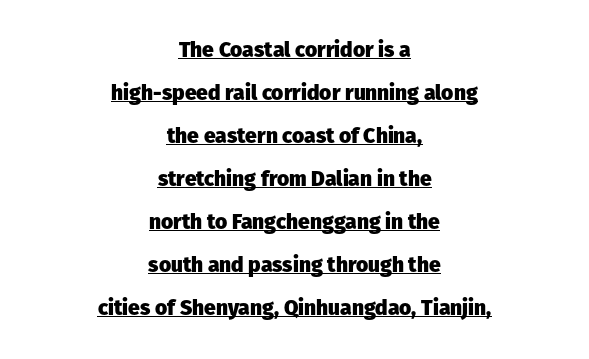
{"italic": "no", "bold": "yes", "underline": "yes", "align": "center", "line_spacing": "loose", "line_spacing_ratio": 2.05, "letter_spacing": "normal", "letter_spacing_em": 0.0, "glyph_px": 21}
